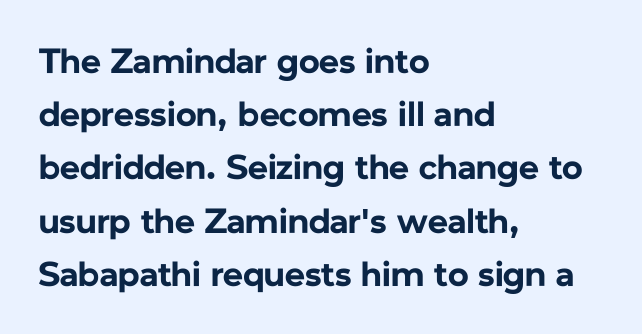
{"serif": "no", "italic": "no", "bold": "yes", "weight": "bold", "width": "normal", "stroke_contrast": "low", "x_height": "medium", "monospaced": "no", "underline": "no", "align": "left", "line_spacing": "normal", "line_spacing_ratio": 1.52, "letter_spacing": "normal", "letter_spacing_em": 0.0, "glyph_px": 35}
